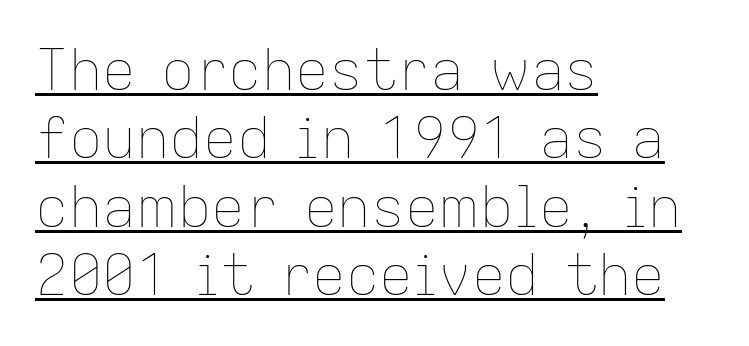
The typography opts for an upright posture over an oblique one. This sample has the flowing, uneven cadence of proportional lettering. These lines are set flush left with a ragged right edge. No letter is thick-stroked: the sample isn't bold.
